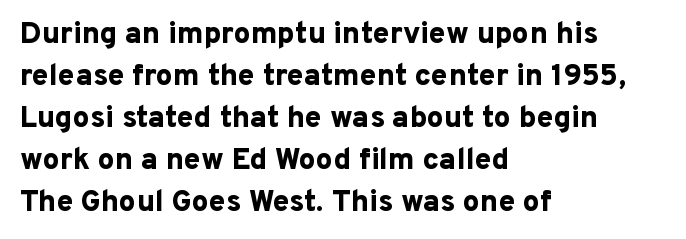
The image shows 30 px bold sans-serif type, upright; set left-aligned, normal line spacing (1.4x), normal letter spacing, not underlined; low stroke contrast and a medium x-height.
